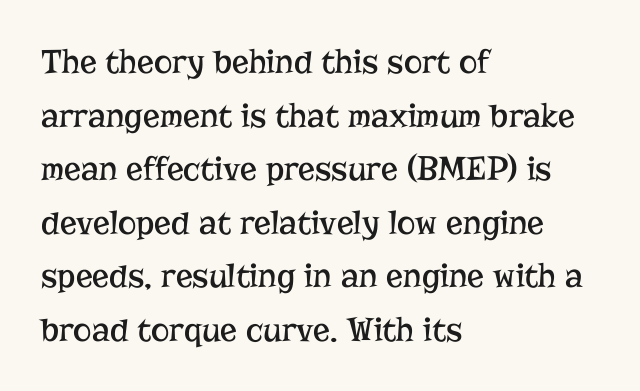
These lines keep a tight, regular rhythm from letter to letter. Designer's note — italics off, roman on. Looks like regular typesetting: each glyph gets only the width it needs. The paragraph has a hard left edge and a soft right edge. Nobody drew a line under any word here.
